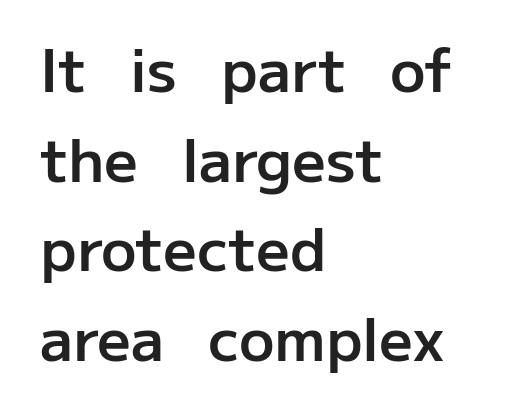
{"serif": "no", "italic": "no", "bold": "semi", "weight": "semibold", "width": "normal", "stroke_contrast": "low", "x_height": "medium", "monospaced": "no", "underline": "no", "align": "left", "line_spacing": "normal", "line_spacing_ratio": 1.52, "letter_spacing": "normal", "letter_spacing_em": 0.0, "glyph_px": 59}
